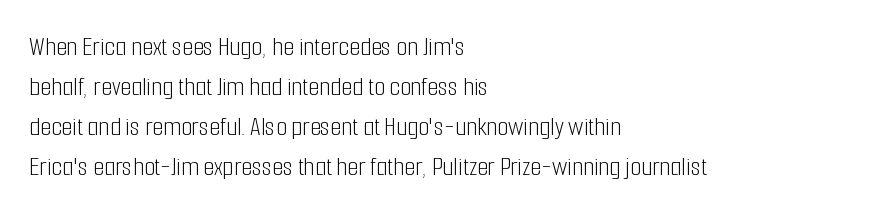
Q: Is the text bold? A: No.
Q: Is the text italic (slanted)? A: No, it is upright.
Q: Is the typeface a serif or a sans-serif typeface? A: Sans-serif.
Q: Is the text underlined? A: No.
Q: How is the paragraph aligned? A: Left-aligned.
Q: Is the spacing between letters normal or unusually wide? A: Normal.
Q: Is the spacing between lines tight, normal or loose? A: Normal.
Q: Width (condensed, normal, or wide)? A: Condensed.
Q: Stroke contrast? A: Low.
Q: x-height? A: Medium.
Q: Monospaced? A: No.
